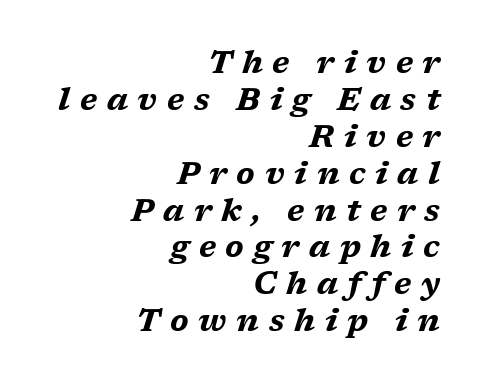
The image shows 31 px bold, wide type, italic (leaning right); set right-aligned, line spacing 1.19x, unusually wide letter spacing (+0.31 em), not underlined; medium stroke contrast and a medium x-height.
